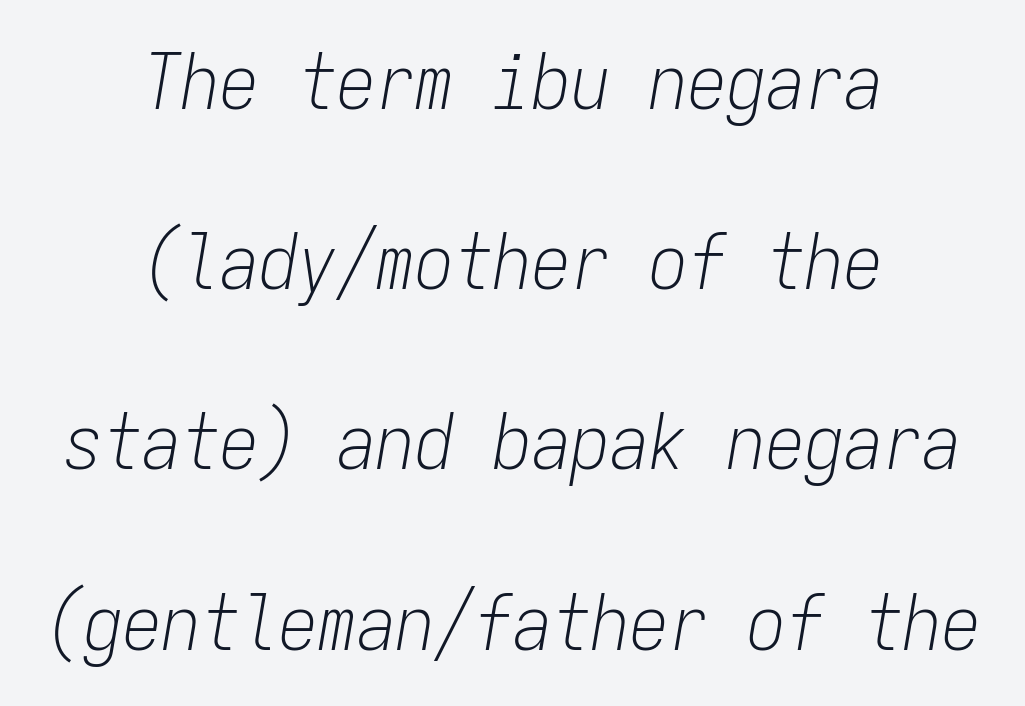
The lettering tilts uniformly, giving the passage an italic look. Underline: absent. Weight class: somewhere from thin through regular. One glance says open: line gaps are wider than usual. Horizontally, the lines are justified to the midpoint only.
